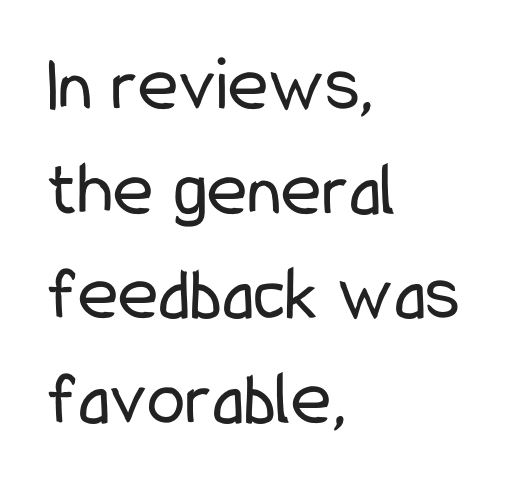
The image shows 77 px regular-weight, condensed sans-serif type, upright; set left-aligned, normal line spacing (1.36x), normal letter spacing, not underlined; low stroke contrast and a medium x-height.
